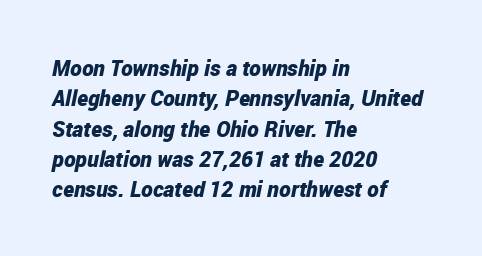
The image shows 22 px bold type, italic (leaning right); set left-aligned, normal line spacing (1.38x), normal letter spacing, not underlined.
